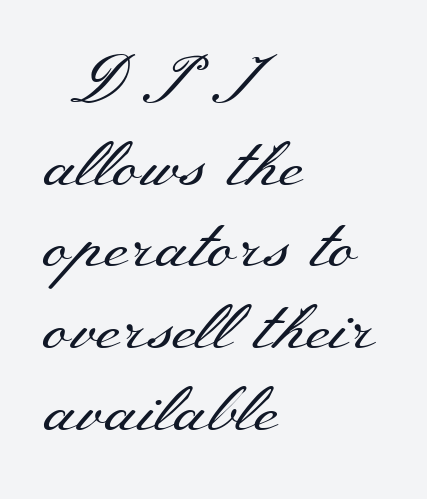
Q: Is the text bold? A: No.
Q: Is the text italic (slanted)? A: Yes.
Q: Is the typeface a serif or a sans-serif typeface? A: Serif.
Q: Is the text underlined? A: No.
Q: How is the paragraph aligned? A: Left-aligned.
Q: Is the spacing between letters normal or unusually wide? A: Normal.
Q: Width (condensed, normal, or wide)? A: Wide.
Q: Stroke contrast? A: Medium.
Q: x-height? A: Small.
Q: Monospaced? A: No.
